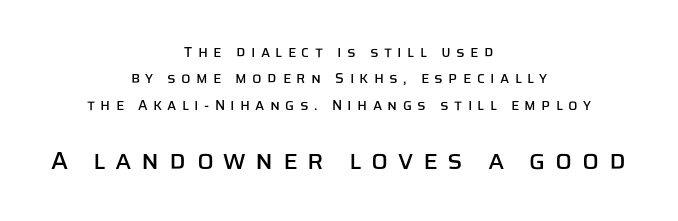
Q: Is the text italic (slanted)? A: No, it is upright.
Q: Is the text underlined? A: No.
Q: How is the paragraph aligned? A: Centered.
Q: Is the spacing between letters normal or unusually wide? A: Unusually wide.
Q: Which block of text is set in a larger size, the first (top) or the second (bottom)? A: The second (bottom) one.
